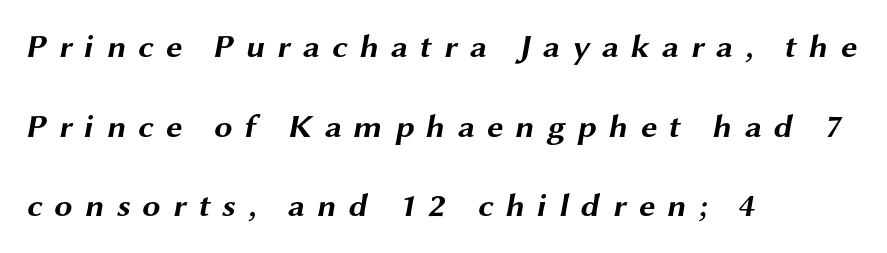
{"serif": "no", "bold": "yes", "weight": "bold", "width": "wide", "stroke_contrast": "medium", "x_height": "medium", "monospaced": "no", "underline": "no", "align": "left", "line_spacing": "loose", "line_spacing_ratio": 2.41, "letter_spacing": "wide", "letter_spacing_em": 0.36, "glyph_px": 33}
